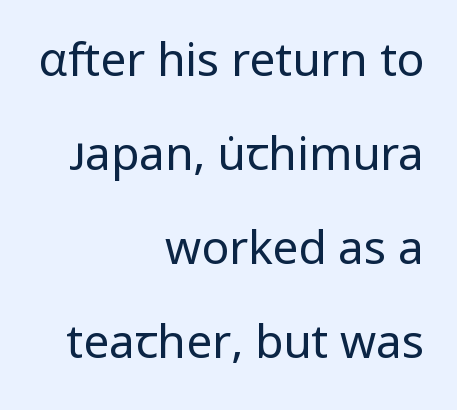
The image shows 46 px regular-weight sans-serif type, upright; set right-aligned, loose line spacing (2.04x), normal letter spacing, not underlined; low stroke contrast and a medium x-height.
